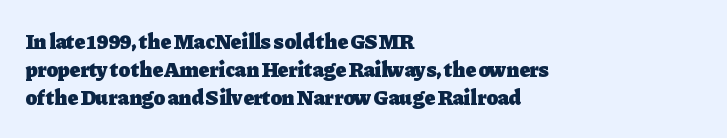
{"italic": "no", "bold": "yes", "underline": "no", "align": "left", "line_spacing": "normal", "line_spacing_ratio": 1.34, "letter_spacing": "normal", "letter_spacing_em": 0.0, "glyph_px": 21}
